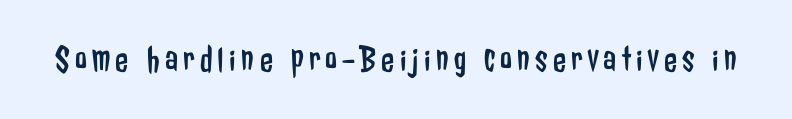
Q: Is the text bold? A: No.
Q: Is the text italic (slanted)? A: No, it is upright.
Q: Is the typeface a serif or a sans-serif typeface? A: Sans-serif.
Q: Is the text underlined? A: No.
Q: Width (condensed, normal, or wide)? A: Condensed.
Q: Stroke contrast? A: Low.
Q: x-height? A: Medium.
Q: Monospaced? A: No.
